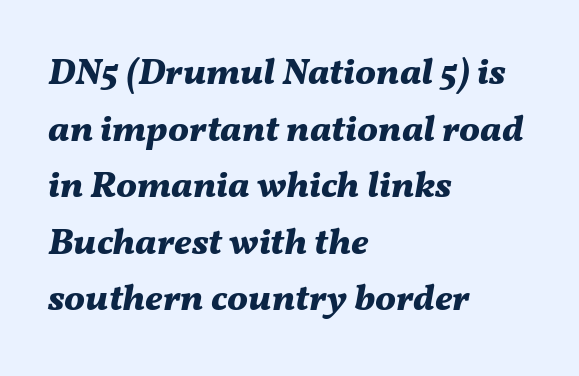
Q: Is the text bold? A: Yes.
Q: Is the text italic (slanted)? A: Yes, it leans right by about 11 degrees.
Q: Is the text underlined? A: No.
Q: How is the paragraph aligned? A: Left-aligned.
Q: Is the spacing between letters normal or unusually wide? A: Normal.
Q: Is the spacing between lines tight, normal or loose? A: Normal.
Q: Width (condensed, normal, or wide)? A: Normal.
Q: Stroke contrast? A: Medium.
Q: x-height? A: Medium.
Q: Monospaced? A: No.
